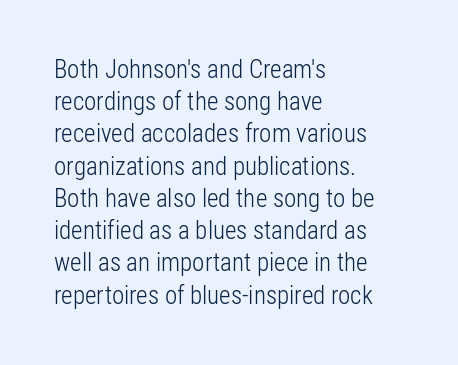
These lines keep a tight, regular rhythm from letter to letter. This sample is left-justified, so line endings fall wherever the words run out. The space between consecutive lines is moderate. Do the letters lean? They stand straight. The passage shown is not underscored anywhere. Stems and bowls with no extra thickness — not bold.
